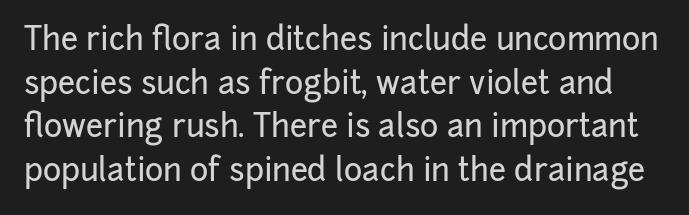
{"serif": "no", "italic": "no", "width": "normal", "stroke_contrast": "low", "x_height": "medium", "monospaced": "no", "underline": "no", "line_spacing": "normal", "line_spacing_ratio": 1.41, "letter_spacing": "normal", "letter_spacing_em": 0.0, "glyph_px": 31}
